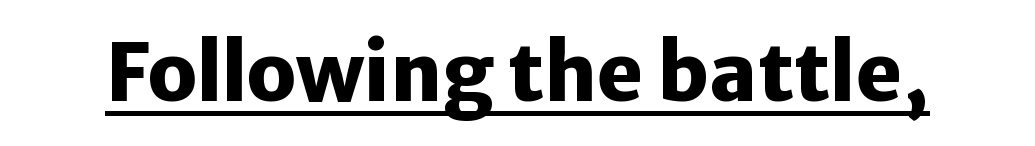
The image shows 79 px heavy sans-serif type, upright; set normal letter spacing, underlined; low stroke contrast and a medium x-height.
